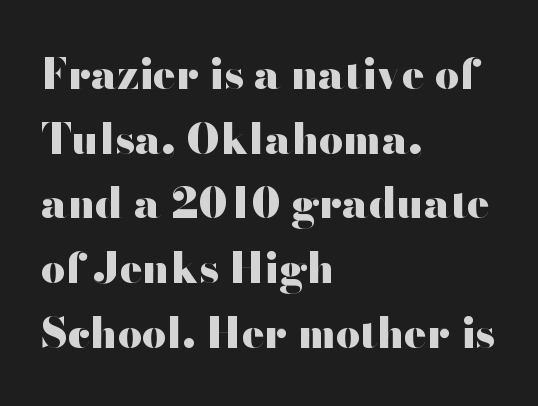
The image shows 42 px heavy, wide sans-serif type, upright; set left-aligned, normal line spacing (1.54x), normal letter spacing, not underlined; high stroke contrast and a small x-height.
